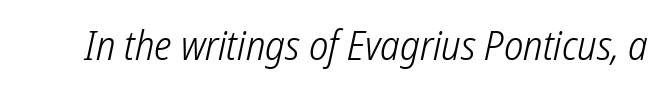
The image shows 41 px light, condensed sans-serif type; set normal letter spacing, not underlined; low stroke contrast and a medium x-height.
